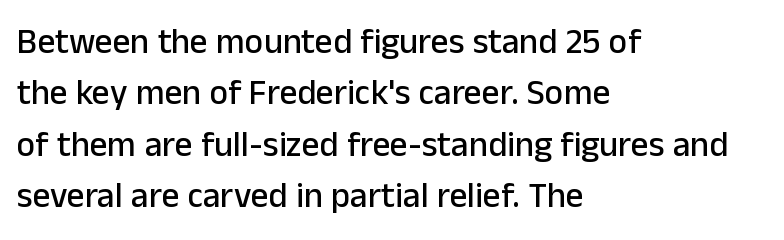
{"serif": "no", "italic": "no", "width": "normal", "stroke_contrast": "low", "x_height": "medium", "monospaced": "no", "underline": "no", "align": "left", "line_spacing": "normal", "line_spacing_ratio": 1.47, "letter_spacing": "normal", "letter_spacing_em": 0.0, "glyph_px": 35}
